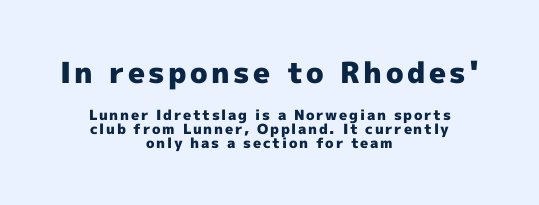
The image shows 29 px heavy sans-serif type, upright; set centered, tight line spacing (1.02x), not underlined; the first (top) block is 2.07x larger; a medium x-height.
